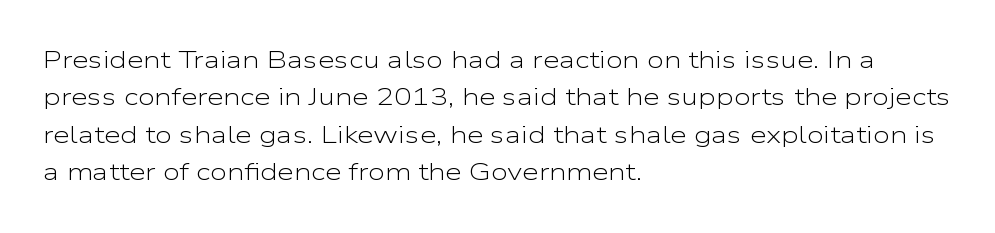
Q: Is the text bold? A: No.
Q: Is the text italic (slanted)? A: No, it is upright.
Q: Is the text underlined? A: No.
Q: How is the paragraph aligned? A: Left-aligned.
Q: Is the spacing between letters normal or unusually wide? A: Normal.
Q: Is the spacing between lines tight, normal or loose? A: Normal.
